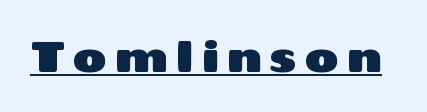
Q: Is the text italic (slanted)? A: No, it is upright.
Q: Is the typeface a serif or a sans-serif typeface? A: Sans-serif.
Q: Is the text underlined? A: Yes.
Q: Width (condensed, normal, or wide)? A: Wide.
Q: Stroke contrast? A: Medium.
Q: x-height? A: Medium.
Q: Monospaced? A: No.
